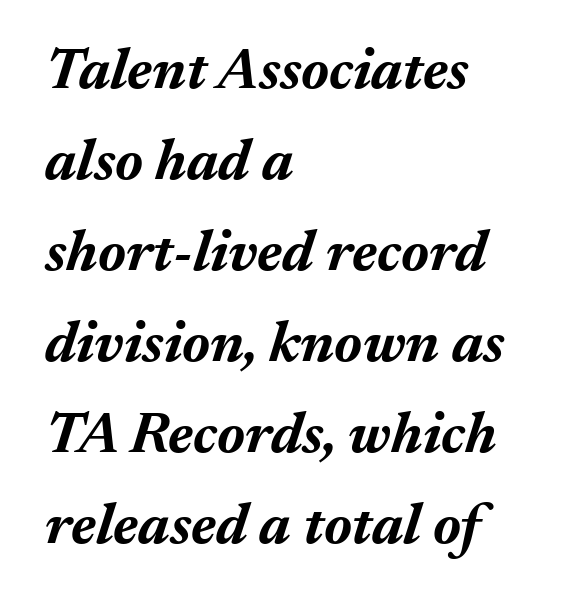
{"italic": "yes", "lean": "right", "slant_degrees": 17, "bold": "yes", "weight": "bold", "width": "normal", "stroke_contrast": "medium", "x_height": "medium", "monospaced": "no", "underline": "no", "align": "left", "line_spacing": "normal", "line_spacing_ratio": 1.57, "letter_spacing": "normal", "letter_spacing_em": 0.0, "glyph_px": 58}
